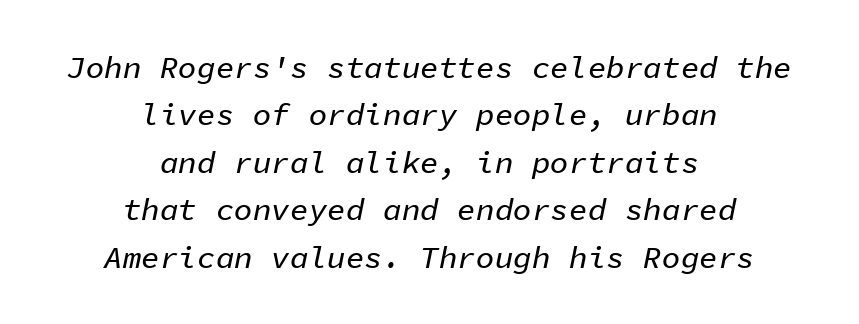
Q: Is the text italic (slanted)? A: Yes, it leans right by about 11 degrees.
Q: Is the text underlined? A: No.
Q: How is the paragraph aligned? A: Centered.
Q: Is the spacing between letters normal or unusually wide? A: Normal.
Q: Is the spacing between lines tight, normal or loose? A: Normal.
Q: Width (condensed, normal, or wide)? A: Normal.
Q: Stroke contrast? A: Low.
Q: x-height? A: Medium.
Q: Monospaced? A: Yes.
